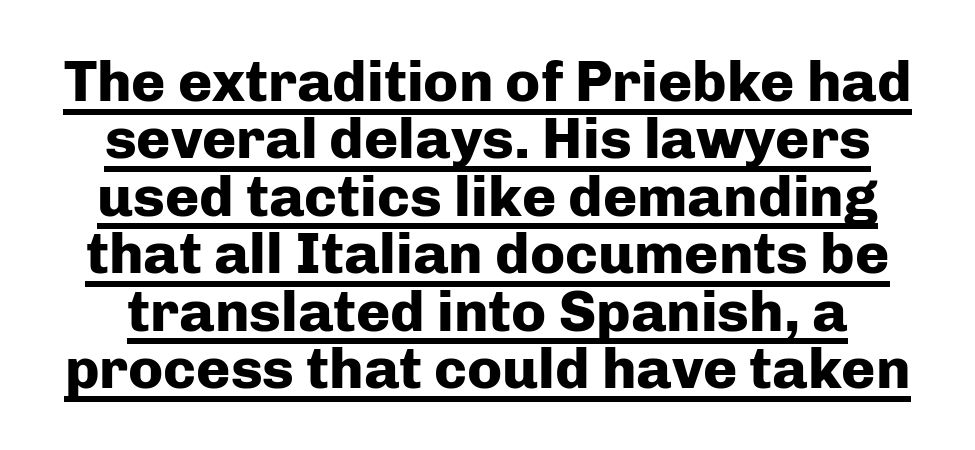
Q: Is the text bold? A: Yes.
Q: Is the text italic (slanted)? A: No, it is upright.
Q: Is the typeface a serif or a sans-serif typeface? A: Sans-serif.
Q: Is the text underlined? A: Yes.
Q: Is the spacing between letters normal or unusually wide? A: Normal.
Q: Is the spacing between lines tight, normal or loose? A: Tight.
Q: Width (condensed, normal, or wide)? A: Normal.
Q: Stroke contrast? A: Low.
Q: x-height? A: Medium.
Q: Monospaced? A: No.
